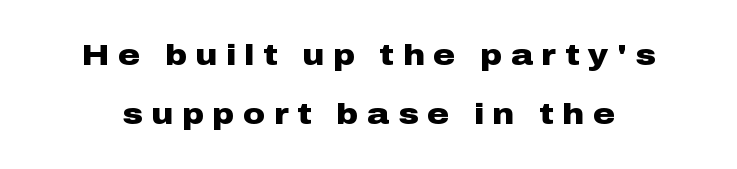
Is the letter spacing exaggerated? Yes — the characters are pushed far apart. Line spacing here is loose. This is sans-serif lettering, the kind often seen on screens and signage. Is there any slant? The stems are plumb. The face used here is proportionally spaced, like ordinary book or web type. Decoration check: the copy has no underline.
